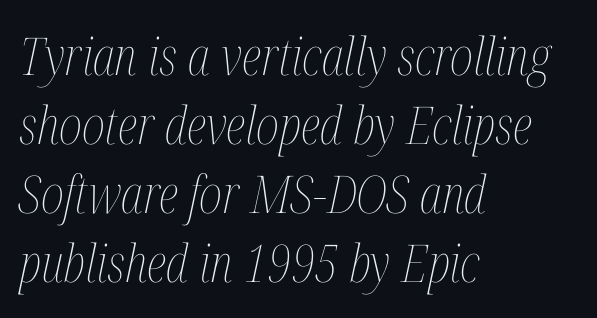
Q: Is the text bold? A: No.
Q: Is the text italic (slanted)? A: Yes, it leans right by about 12 degrees.
Q: Is the text underlined? A: No.
Q: How is the paragraph aligned? A: Left-aligned.
Q: Is the spacing between letters normal or unusually wide? A: Normal.
Q: Is the spacing between lines tight, normal or loose? A: Normal.
Q: Width (condensed, normal, or wide)? A: Condensed.
Q: Stroke contrast? A: Medium.
Q: x-height? A: Medium.
Q: Monospaced? A: No.
